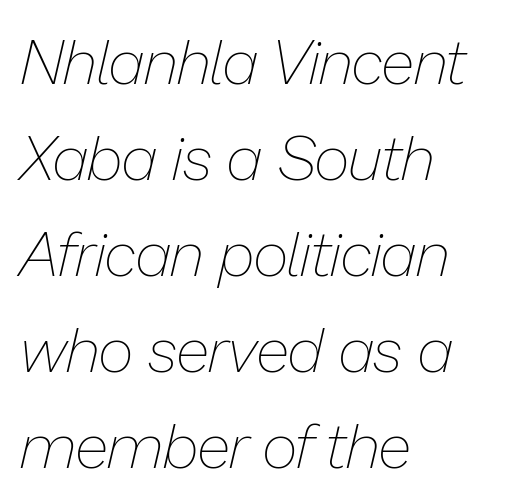
The image shows 62 px thin type, italic (leaning right); set left-aligned, normal line spacing (1.55x), normal letter spacing, not underlined; low stroke contrast and a medium x-height.
